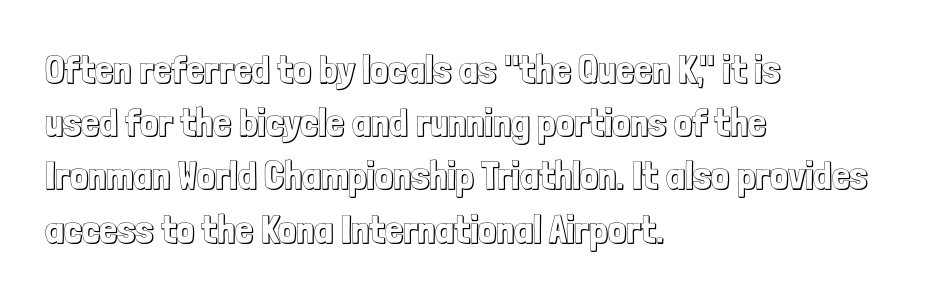
Posture: upright roman. These lines stack with their left ends in a neat column. This sample has the flowing, uneven cadence of proportional lettering. Each word holds together tightly as a unit, with standard inter-letter gaps. Unmarked baselines from the first word to the last.
